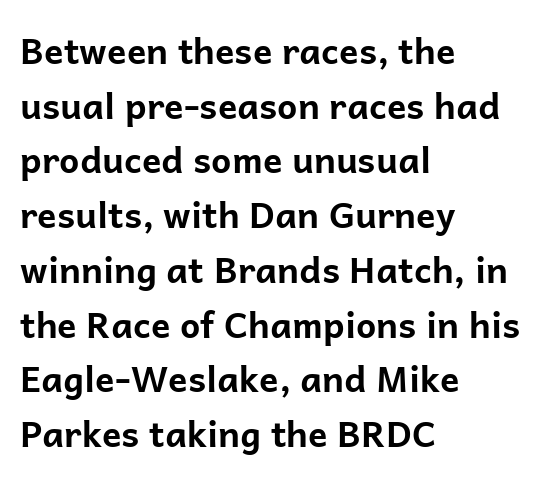
Q: Is the text bold? A: Yes.
Q: Is the text italic (slanted)? A: No, it is upright.
Q: Is the typeface a serif or a sans-serif typeface? A: Sans-serif.
Q: Is the text underlined? A: No.
Q: How is the paragraph aligned? A: Left-aligned.
Q: Is the spacing between letters normal or unusually wide? A: Normal.
Q: Is the spacing between lines tight, normal or loose? A: Normal.
Q: Width (condensed, normal, or wide)? A: Normal.
Q: Stroke contrast? A: Low.
Q: x-height? A: Medium.
Q: Monospaced? A: No.
